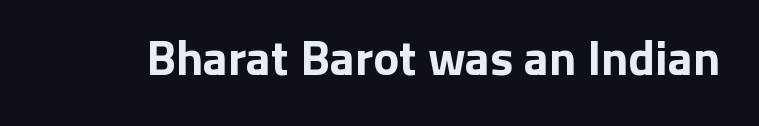
The image shows 49 px bold sans-serif type, upright; set normal letter spacing, not underlined; low stroke contrast and a medium x-height.
